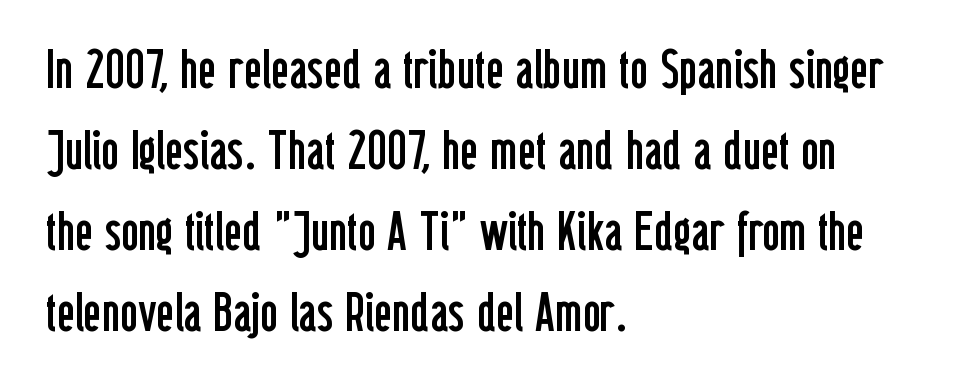
Q: Is the text bold? A: No.
Q: Is the text italic (slanted)? A: No, it is upright.
Q: Is the typeface a serif or a sans-serif typeface? A: Sans-serif.
Q: Is the text underlined? A: No.
Q: How is the paragraph aligned? A: Left-aligned.
Q: Is the spacing between letters normal or unusually wide? A: Normal.
Q: Is the spacing between lines tight, normal or loose? A: Normal.
Q: Width (condensed, normal, or wide)? A: Condensed.
Q: Stroke contrast? A: Low.
Q: x-height? A: Medium.
Q: Monospaced? A: No.
